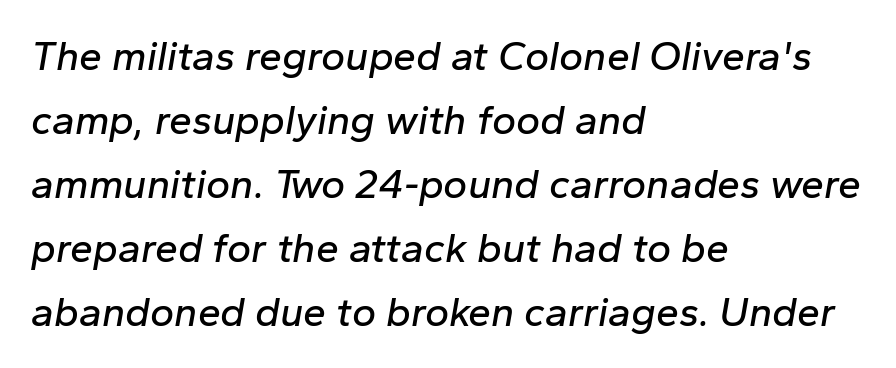
Q: Is the text italic (slanted)? A: Yes, it leans right by about 10 degrees.
Q: Is the text underlined? A: No.
Q: How is the paragraph aligned? A: Left-aligned.
Q: Is the spacing between letters normal or unusually wide? A: Normal.
Q: Is the spacing between lines tight, normal or loose? A: Normal.
Q: Width (condensed, normal, or wide)? A: Normal.
Q: Stroke contrast? A: Low.
Q: x-height? A: Medium.
Q: Monospaced? A: No.
